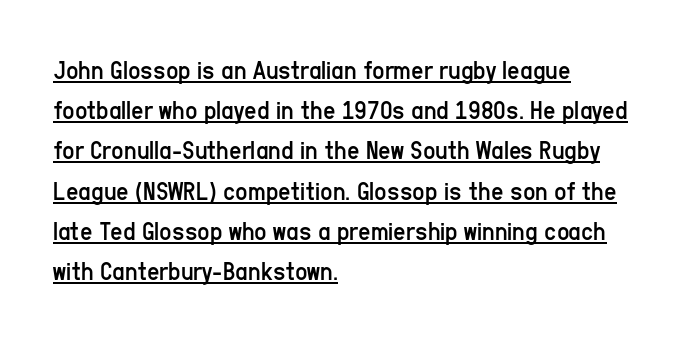
Q: Is the text bold? A: No.
Q: Is the text italic (slanted)? A: No, it is upright.
Q: Is the text underlined? A: Yes.
Q: How is the paragraph aligned? A: Left-aligned.
Q: Is the spacing between letters normal or unusually wide? A: Normal.
Q: Is the spacing between lines tight, normal or loose? A: Normal.
